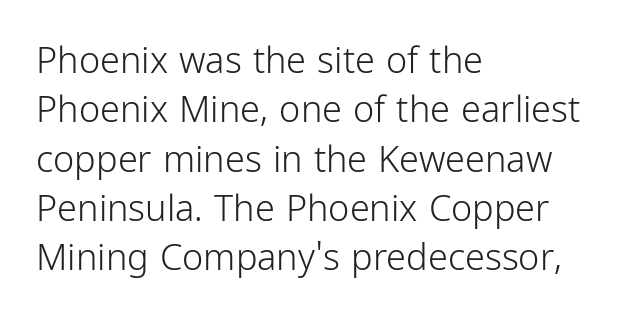
The image shows 36 px light, condensed sans-serif type, upright; set left-aligned, normal line spacing (1.37x), normal letter spacing, not underlined; low stroke contrast and a medium x-height.
